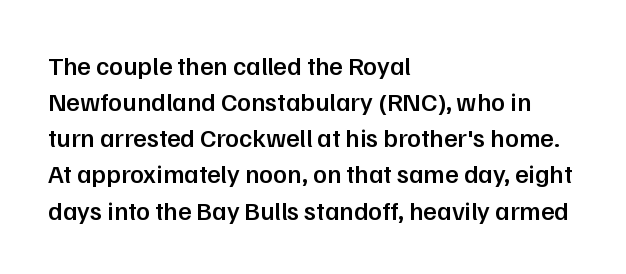
The image shows 26 px text type, upright; set left-aligned, normal line spacing (1.39x), normal letter spacing, not underlined.
